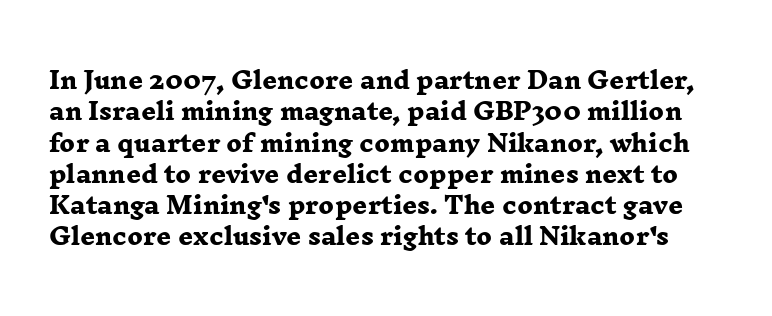
{"bold": "yes", "underline": "no", "line_spacing": "normal", "line_spacing_ratio": 1.36, "letter_spacing": "normal", "letter_spacing_em": 0.0, "glyph_px": 23}
